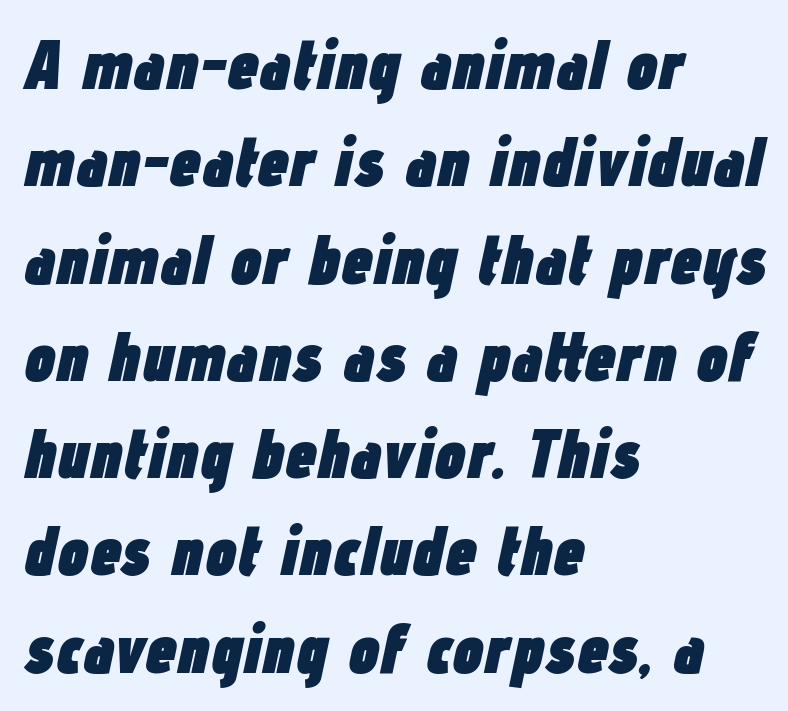
A typesetter would call this proportional, since set widths differ per character. Quick note: italic. The space beneath each line is pristine and unruled. Typeset ragged right — the left edge is the straight one. Heavy-handed strokes throughout: this text is bold.
